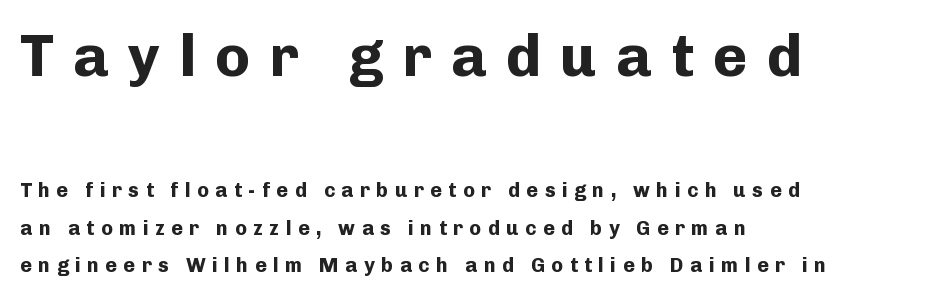
The image shows 59 px bold sans-serif type, upright; set left-aligned, line spacing 1.88x, unusually wide letter spacing (+0.32 em), not underlined; the first (top) block is 2.95x larger; low stroke contrast and a medium x-height.
